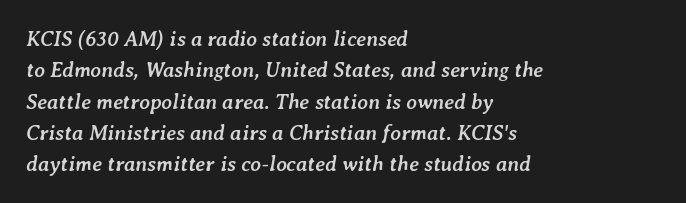
The image shows 21 px bold type, italic (leaning right); set left-aligned, normal line spacing (1.49x), normal letter spacing, not underlined.
